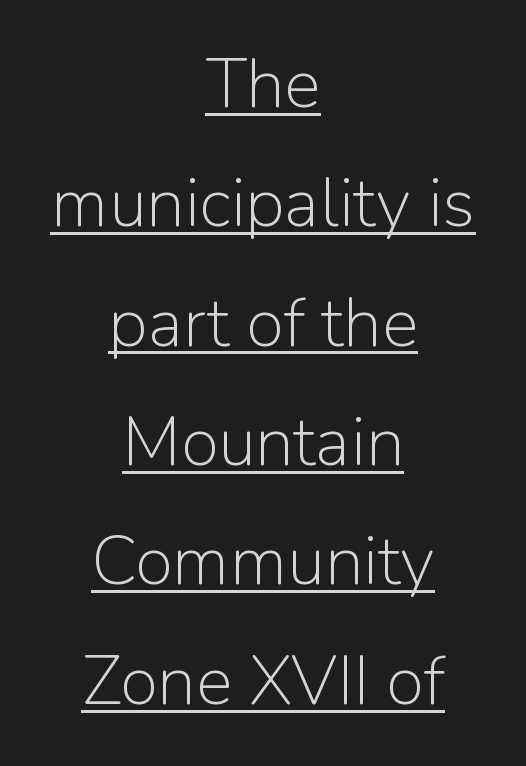
{"serif": "no", "italic": "no", "bold": "no", "weight": "light", "width": "normal", "stroke_contrast": "low", "x_height": "medium", "monospaced": "no", "underline": "yes", "align": "center", "line_spacing_ratio": 1.73, "letter_spacing": "normal", "letter_spacing_em": 0.0, "glyph_px": 69}
